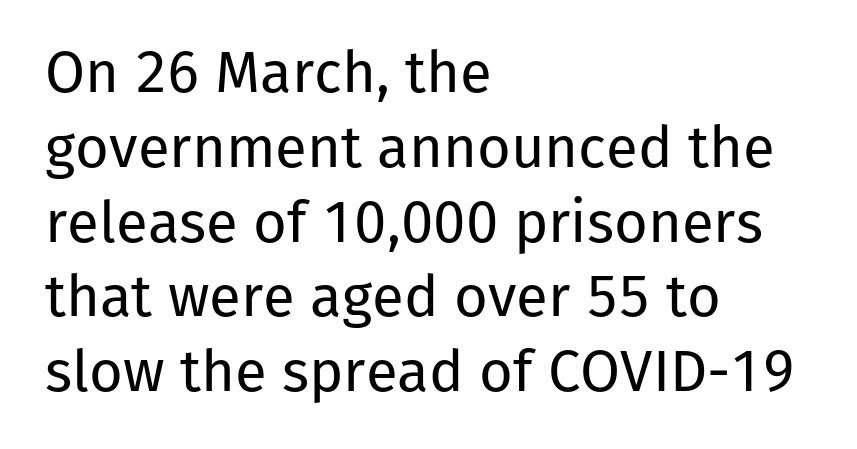
The image shows 58 px regular-weight sans-serif type, upright; set left-aligned, normal line spacing (1.29x), normal letter spacing, not underlined; low stroke contrast and a medium x-height.
